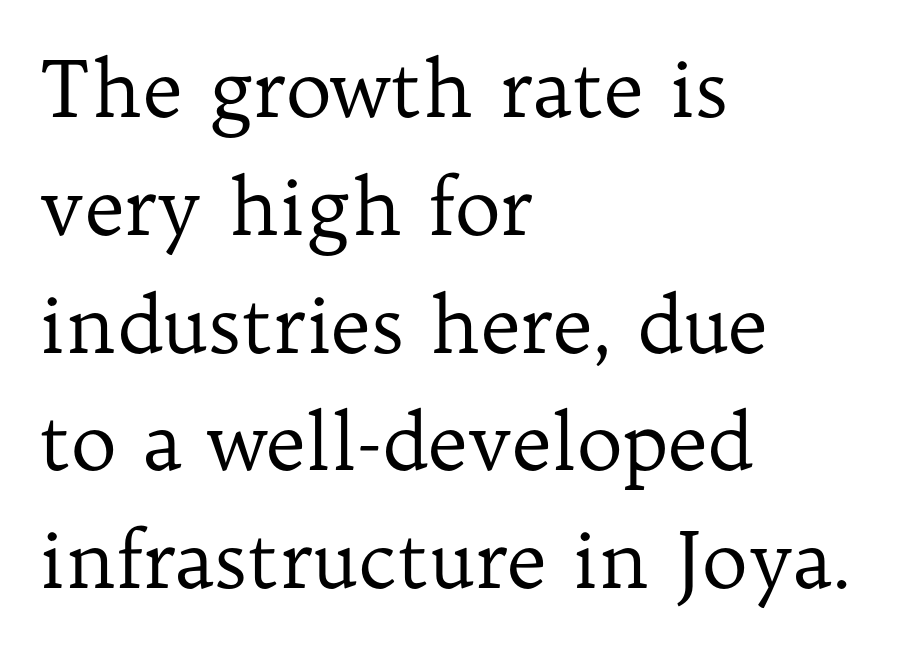
{"serif": "yes", "italic": "no", "bold": "no", "weight": "regular", "width": "normal", "stroke_contrast": "low", "x_height": "medium", "monospaced": "no", "underline": "no", "align": "left", "line_spacing": "normal", "line_spacing_ratio": 1.51, "letter_spacing": "normal", "letter_spacing_em": 0.0, "glyph_px": 78}
